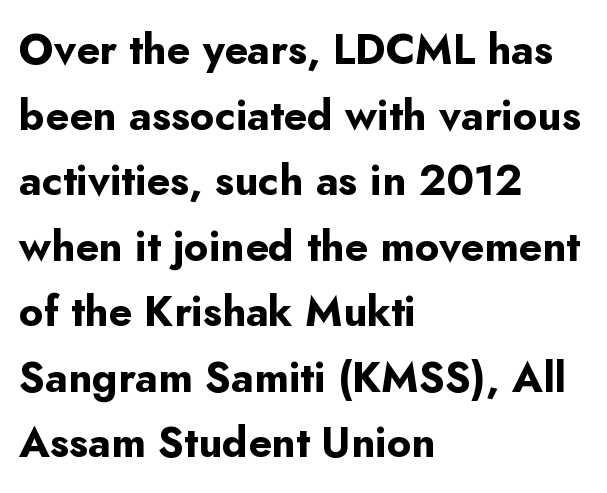
{"serif": "no", "italic": "no", "bold": "yes", "weight": "bold", "width": "normal", "stroke_contrast": "low", "x_height": "small", "monospaced": "no", "underline": "no", "align": "left", "line_spacing": "normal", "line_spacing_ratio": 1.56, "letter_spacing": "normal", "letter_spacing_em": 0.0, "glyph_px": 42}
